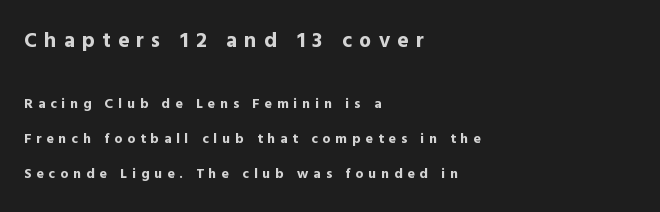
{"italic": "no", "bold": "yes", "underline": "no", "align": "left", "line_spacing": "loose", "line_spacing_ratio": 2.49, "letter_spacing": "wide", "letter_spacing_em": 0.35, "larger_block": "first", "size_ratio": 1.5, "glyph_px": 21}
